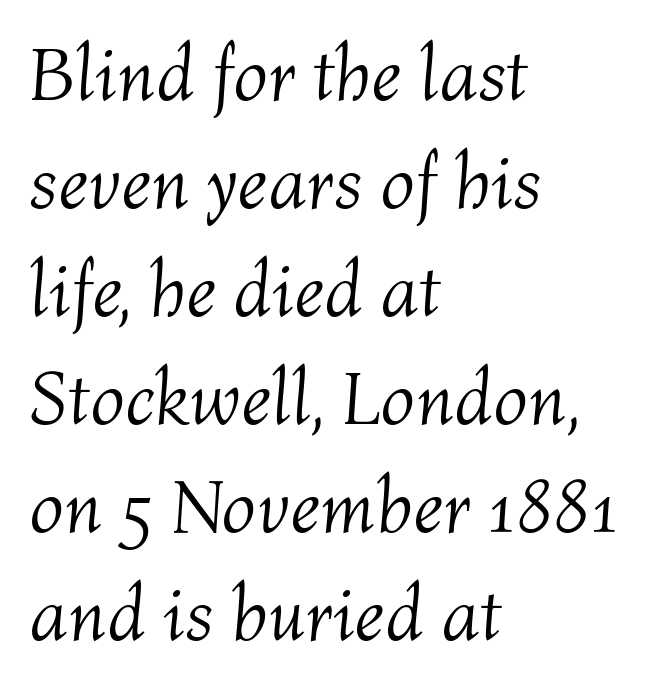
The image shows 76 px light type, italic (leaning right); set left-aligned, normal line spacing (1.42x), normal letter spacing, not underlined; medium stroke contrast and a medium x-height.
